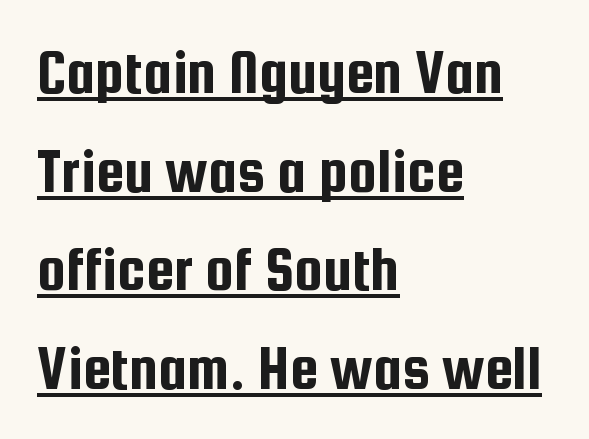
The image shows 64 px condensed sans-serif type, upright; set left-aligned, normal line spacing (1.54x), normal letter spacing, underlined; low stroke contrast and a medium x-height.
